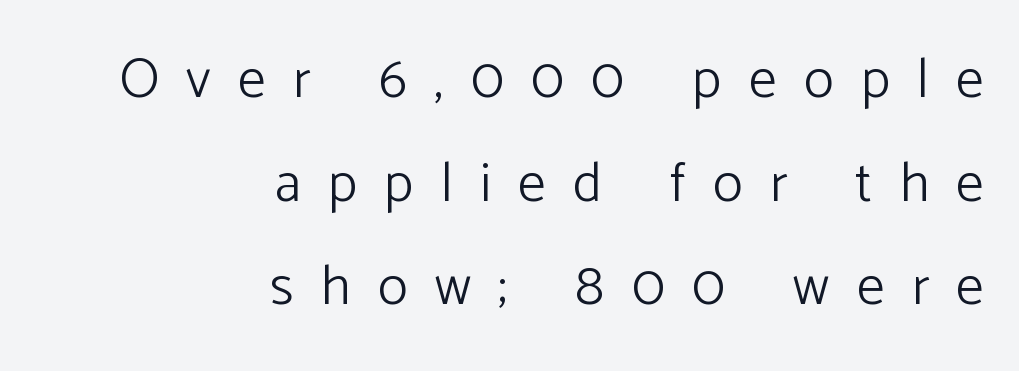
{"serif": "no", "italic": "no", "bold": "no", "weight": "light", "width": "normal", "stroke_contrast": "low", "x_height": "medium", "monospaced": "no", "underline": "no", "align": "right", "line_spacing_ratio": 1.85, "letter_spacing": "wide", "letter_spacing_em": 0.49, "glyph_px": 56}
